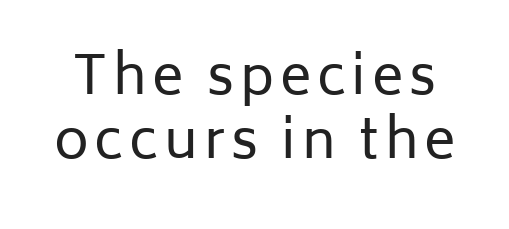
The image shows 53 px regular-weight sans-serif type, upright; set line spacing 1.21x, not underlined; low stroke contrast and a medium x-height.
